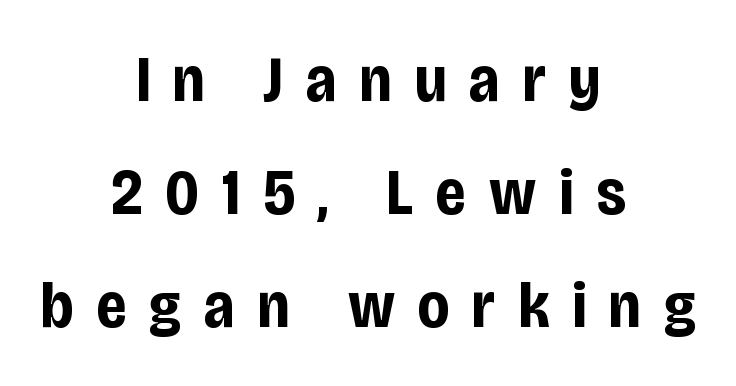
The image shows 65 px bold, condensed sans-serif type, upright; set centered, line spacing 1.74x, unusually wide letter spacing (+0.35 em), not underlined; low stroke contrast and a large x-height.
